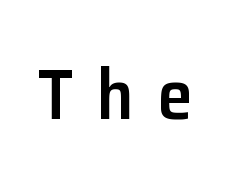
{"serif": "no", "italic": "no", "bold": "semi", "weight": "semibold", "width": "normal", "stroke_contrast": "low", "x_height": "medium", "monospaced": "no", "underline": "no", "letter_spacing": "wide", "letter_spacing_em": 0.33, "glyph_px": 71}
